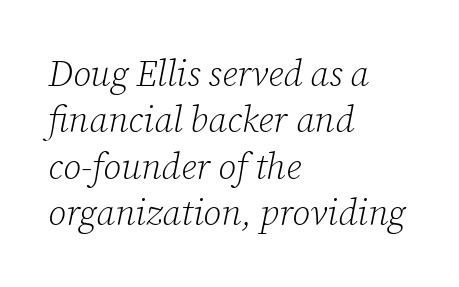
{"serif": "yes", "italic": "yes", "lean": "right", "slant_degrees": 12, "bold": "no", "weight": "light", "width": "normal", "stroke_contrast": "low", "x_height": "medium", "monospaced": "no", "underline": "no", "align": "left", "line_spacing": "normal", "line_spacing_ratio": 1.29, "letter_spacing": "normal", "letter_spacing_em": 0.0, "glyph_px": 36}
